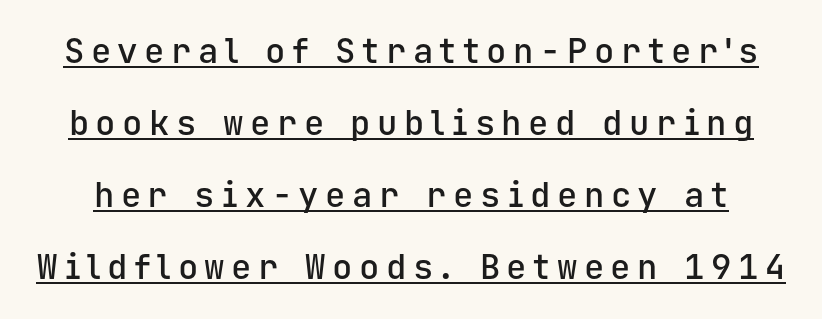
Q: Is the text bold? A: Semi-bold.
Q: Is the text italic (slanted)? A: No, it is upright.
Q: Is the typeface a serif or a sans-serif typeface? A: Sans-serif.
Q: Is the text underlined? A: Yes.
Q: Is the spacing between lines tight, normal or loose? A: Loose.
Q: Width (condensed, normal, or wide)? A: Normal.
Q: Stroke contrast? A: Low.
Q: x-height? A: Medium.
Q: Monospaced? A: Yes.
